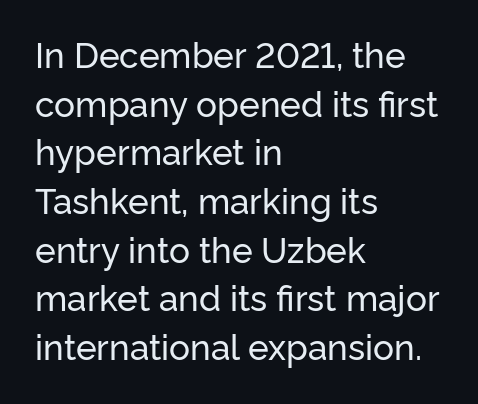
What's the leading like? Ordinary, nothing unusual. Clear beneath every line of the passage. Font category for this specimen: sans-serif. The paragraph shown leans on its left margin. Each letter keeps its own natural width here, so spacing adapts to shape. This rendering leaves character spacing at its baseline value.
